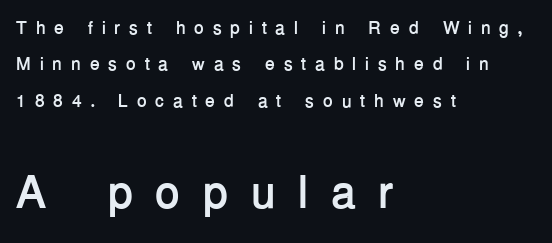
{"serif": "no", "italic": "no", "bold": "yes", "weight": "semibold", "width": "normal", "stroke_contrast": "low", "x_height": "medium", "monospaced": "no", "underline": "no", "align": "left", "line_spacing": "loose", "line_spacing_ratio": 2.02, "letter_spacing": "wide", "letter_spacing_em": 0.48, "larger_block": "second", "size_ratio": 2.56, "glyph_px": 46}
